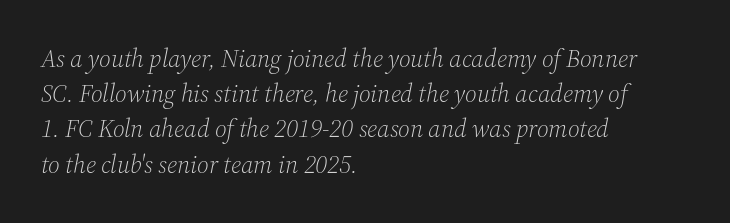
The image shows 25 px text type, italic (leaning right); set left-aligned, normal line spacing (1.41x), normal letter spacing, not underlined.
